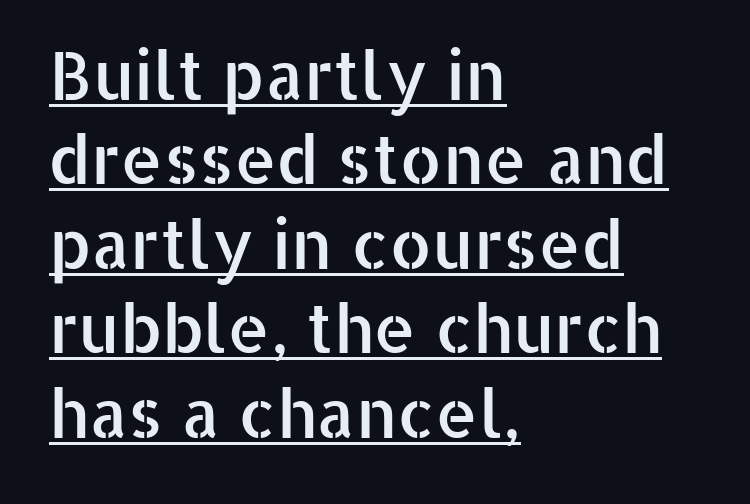
Q: Is the text italic (slanted)? A: No, it is upright.
Q: Is the typeface a serif or a sans-serif typeface? A: Sans-serif.
Q: Is the text underlined? A: Yes.
Q: How is the paragraph aligned? A: Left-aligned.
Q: Is the spacing between letters normal or unusually wide? A: Normal.
Q: Is the spacing between lines tight, normal or loose? A: Normal.
Q: Width (condensed, normal, or wide)? A: Normal.
Q: Stroke contrast? A: Low.
Q: x-height? A: Medium.
Q: Monospaced? A: No.
